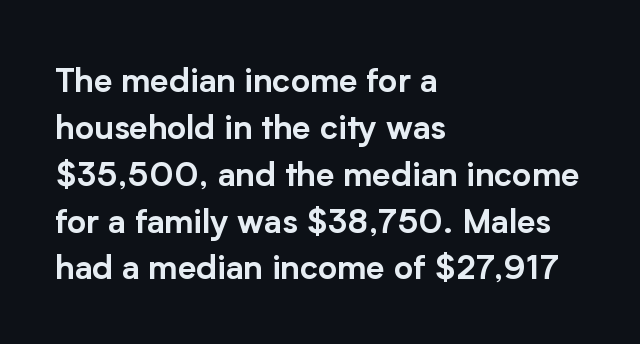
{"serif": "no", "italic": "no", "width": "normal", "stroke_contrast": "low", "x_height": "medium", "monospaced": "no", "underline": "no", "align": "left", "line_spacing": "normal", "line_spacing_ratio": 1.42, "letter_spacing": "normal", "letter_spacing_em": 0.0, "glyph_px": 33}
